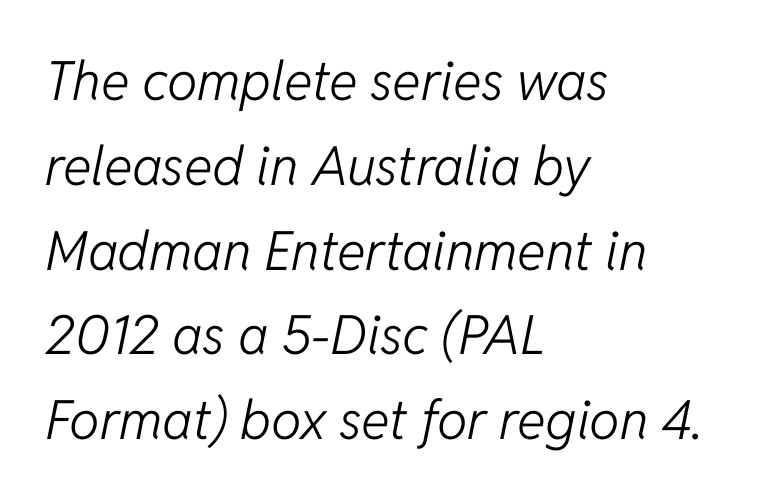
The image shows 54 px light type, italic (leaning right); set left-aligned, normal line spacing (1.57x), normal letter spacing, not underlined; low stroke contrast and a medium x-height.
